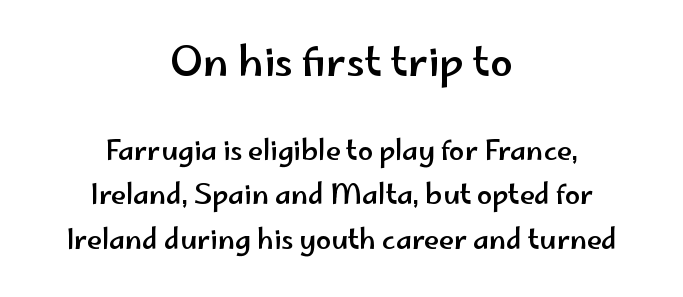
Q: Is the text italic (slanted)? A: No, it is upright.
Q: Is the typeface a serif or a sans-serif typeface? A: Sans-serif.
Q: Is the text underlined? A: No.
Q: How is the paragraph aligned? A: Centered.
Q: Is the spacing between letters normal or unusually wide? A: Normal.
Q: Is the spacing between lines tight, normal or loose? A: Normal.
Q: Which block of text is set in a larger size, the first (top) or the second (bottom)? A: The first (top) one.
Q: Width (condensed, normal, or wide)? A: Wide.
Q: Stroke contrast? A: Low.
Q: x-height? A: Small.
Q: Monospaced? A: No.
